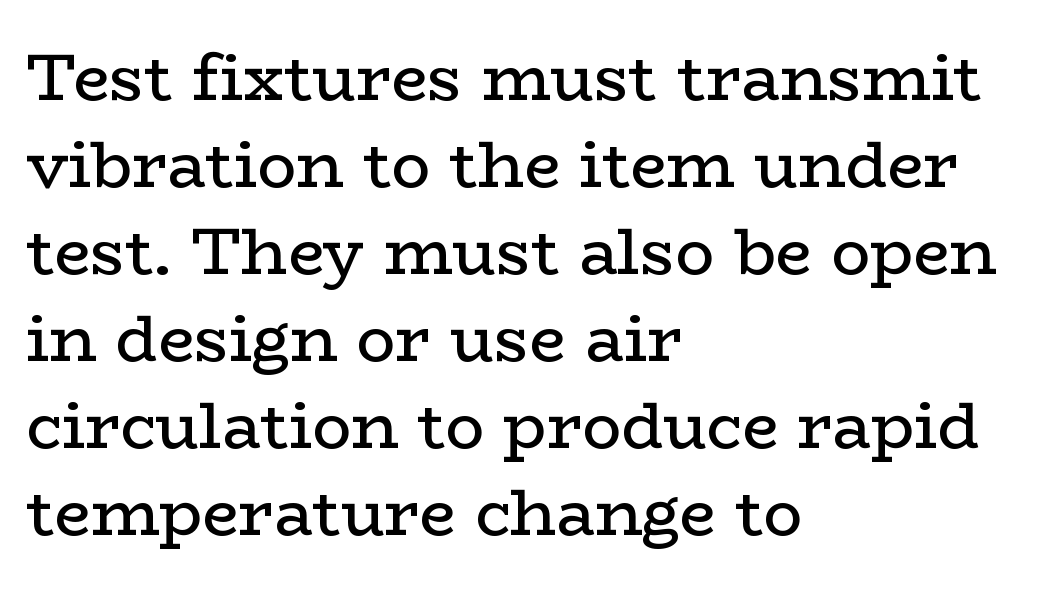
Q: Is the text bold? A: No.
Q: Is the text italic (slanted)? A: No, it is upright.
Q: Is the typeface a serif or a sans-serif typeface? A: Serif.
Q: Is the text underlined? A: No.
Q: How is the paragraph aligned? A: Left-aligned.
Q: Is the spacing between letters normal or unusually wide? A: Normal.
Q: Is the spacing between lines tight, normal or loose? A: Normal.
Q: Width (condensed, normal, or wide)? A: Wide.
Q: Stroke contrast? A: Low.
Q: x-height? A: Medium.
Q: Monospaced? A: No.
